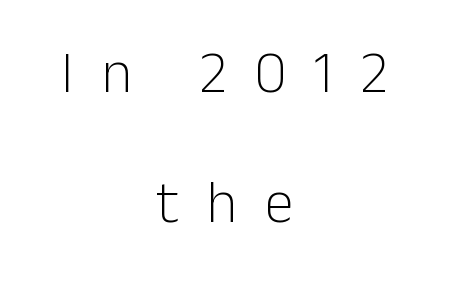
The image shows 59 px light sans-serif type, upright; set centered, loose line spacing (2.21x), unusually wide letter spacing (+0.47 em), not underlined; low stroke contrast and a medium x-height.
